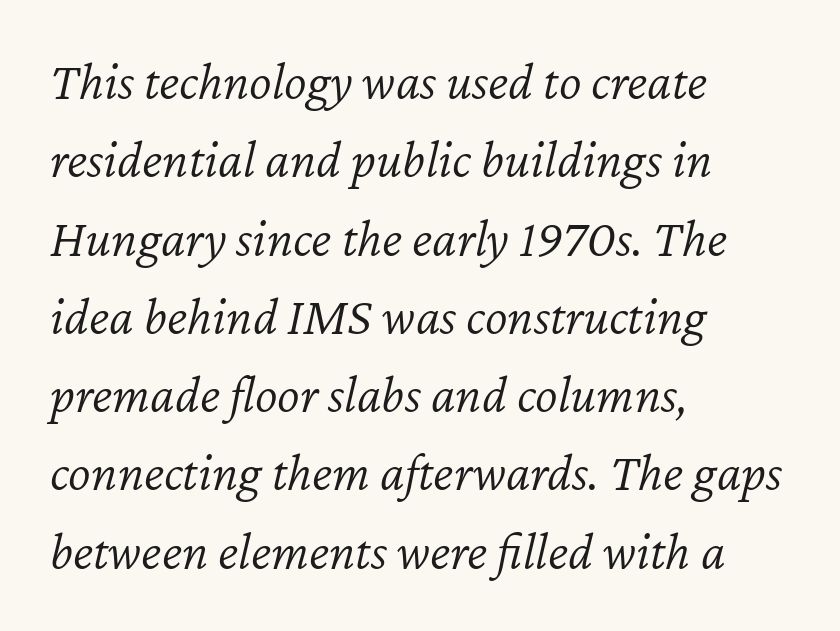
Q: Is the text bold? A: No.
Q: Is the text italic (slanted)? A: Yes, it leans right by about 12 degrees.
Q: Is the text underlined? A: No.
Q: How is the paragraph aligned? A: Left-aligned.
Q: Is the spacing between letters normal or unusually wide? A: Normal.
Q: Is the spacing between lines tight, normal or loose? A: Normal.
Q: Width (condensed, normal, or wide)? A: Normal.
Q: Stroke contrast? A: Low.
Q: x-height? A: Medium.
Q: Monospaced? A: No.
